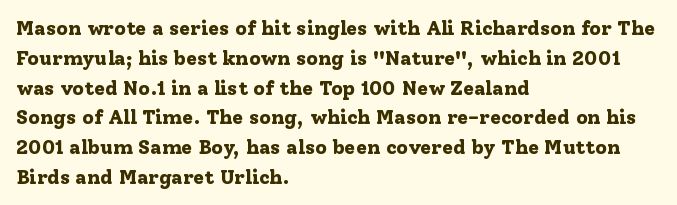
{"italic": "no", "bold": "yes", "underline": "no", "align": "left", "line_spacing": "normal", "line_spacing_ratio": 1.49, "letter_spacing": "normal", "letter_spacing_em": 0.0, "glyph_px": 20}
